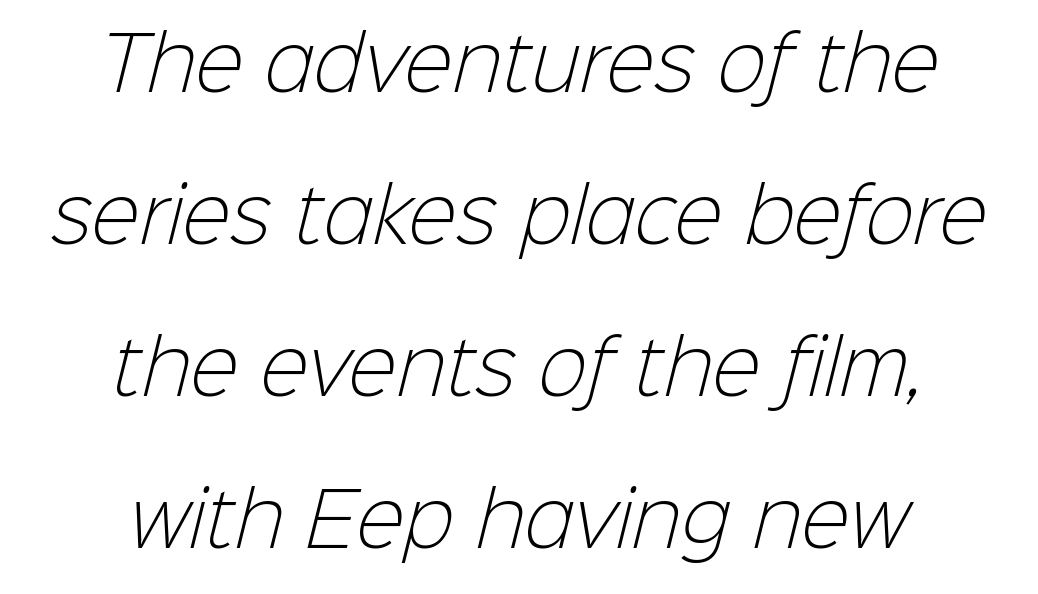
This sample uses a sans-serif face. Has an underline been added? It has not. The text block is weighted toward neither margin, spreading evenly from the middle. Compared with a typical body face, this is equally light or lighter still. How are the letters spaced? Ordinarily, with no added tracking. Think of a printed novel: that variable character pitch is what you see here.
